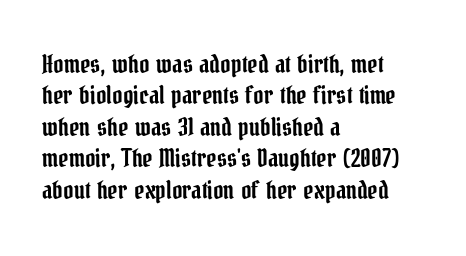
The image shows 25 px text type, upright; set left-aligned, normal line spacing (1.26x), normal letter spacing, not underlined.
